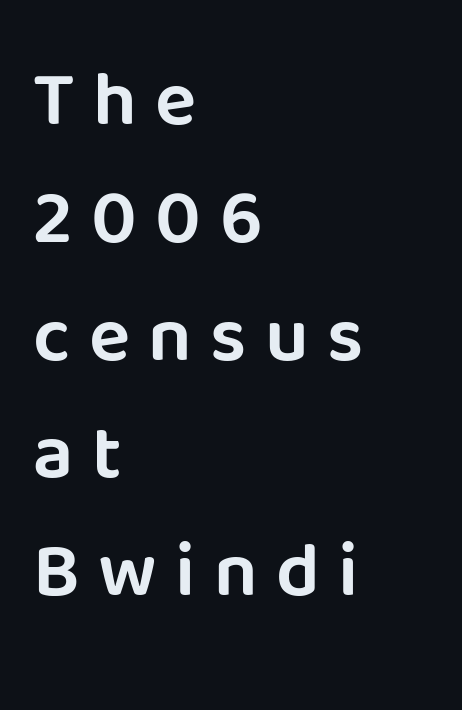
Observe the wide spacing: letters keep a clear distance from each other. Serif or sans? Sans — the stroke terminals are bare. Leftover space on each line is placed entirely after the last word. The line-height multiplier appears to be the usual default. The words here are not underlined. Varying glyph widths throughout — classic text-font behaviour.
